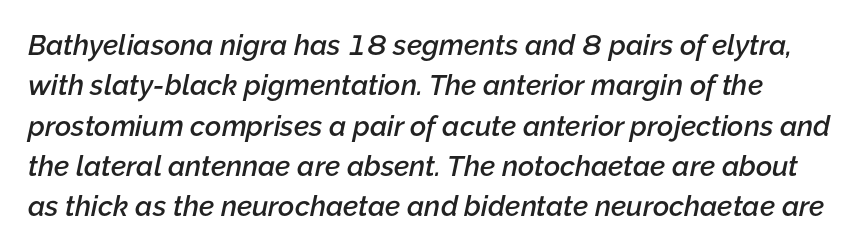
Vertical spacing — default. How are the letters spaced? Ordinarily, with no added tracking. The lettering tilts uniformly, giving the passage an italic look. Proportional: the letters do not fall into vertical columns.
